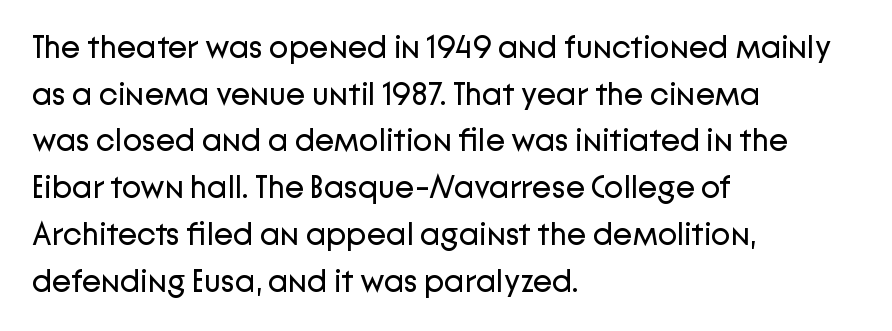
The image shows 32 px regular-weight sans-serif type, upright; set left-aligned, normal line spacing (1.46x), normal letter spacing, not underlined; low stroke contrast and a medium x-height.
